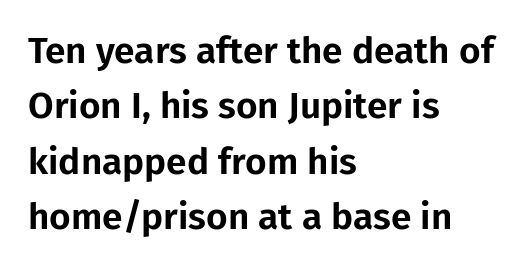
{"serif": "no", "italic": "no", "width": "normal", "stroke_contrast": "low", "x_height": "medium", "monospaced": "no", "underline": "no", "align": "left", "line_spacing": "normal", "line_spacing_ratio": 1.5, "letter_spacing": "normal", "letter_spacing_em": 0.0, "glyph_px": 37}
